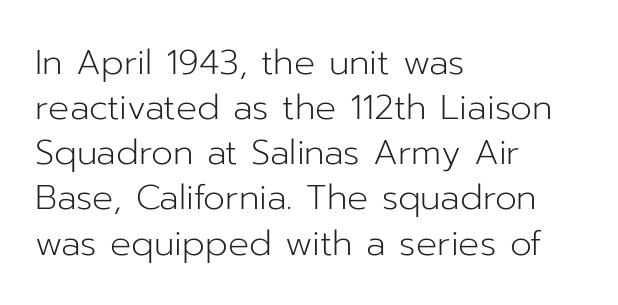
Q: Is the text bold? A: No.
Q: Is the text italic (slanted)? A: No, it is upright.
Q: Is the typeface a serif or a sans-serif typeface? A: Sans-serif.
Q: Is the text underlined? A: No.
Q: How is the paragraph aligned? A: Left-aligned.
Q: Is the spacing between letters normal or unusually wide? A: Normal.
Q: Is the spacing between lines tight, normal or loose? A: Normal.
Q: Width (condensed, normal, or wide)? A: Normal.
Q: Stroke contrast? A: Low.
Q: x-height? A: Medium.
Q: Monospaced? A: No.
